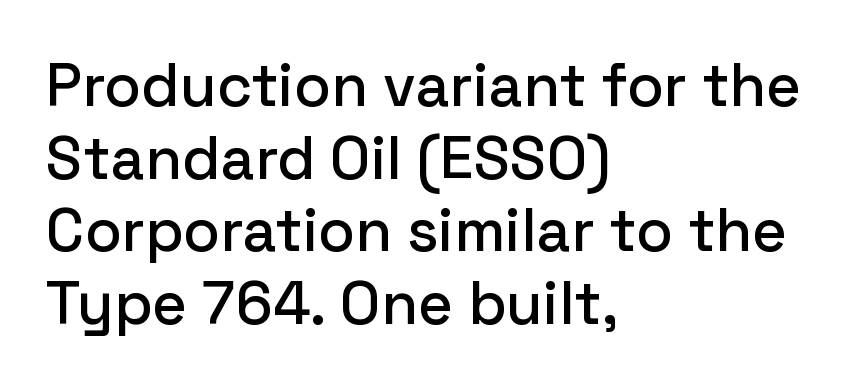
The image shows 60 px sans-serif type, upright; set left-aligned, line spacing 1.21x, normal letter spacing, not underlined; low stroke contrast and a medium x-height.
